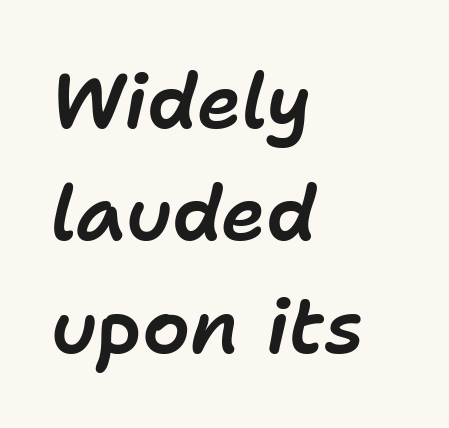
The image shows 76 px text type, italic (leaning right); set left-aligned, normal line spacing (1.48x), normal letter spacing, not underlined; low stroke contrast and a medium x-height.
